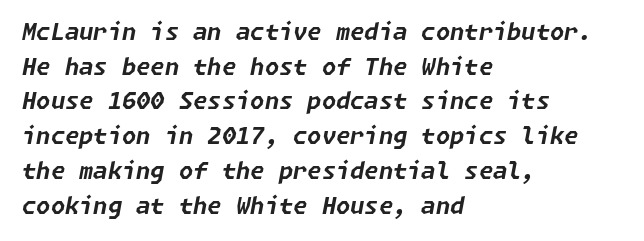
A full-strength bold gives these letters their thick strokes. In terms of leading, this rendering sits right in the middle. The type is set solid horizontally, with unmodified tracking. This is oblique type, the kind used for emphasis or titles. Underlining? Definitely not there. The typesetter chose a ragged-right arrangement here.
